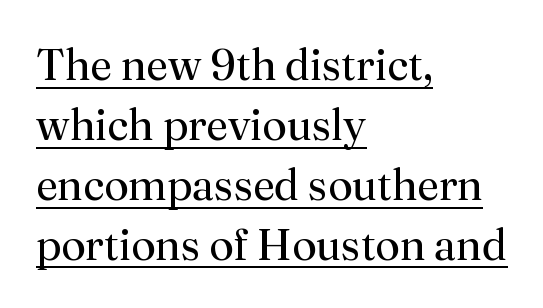
Q: Is the text bold? A: No.
Q: Is the text italic (slanted)? A: No, it is upright.
Q: Is the typeface a serif or a sans-serif typeface? A: Serif.
Q: Is the text underlined? A: Yes.
Q: How is the paragraph aligned? A: Left-aligned.
Q: Is the spacing between letters normal or unusually wide? A: Normal.
Q: Is the spacing between lines tight, normal or loose? A: Normal.
Q: Width (condensed, normal, or wide)? A: Normal.
Q: Stroke contrast? A: Medium.
Q: x-height? A: Small.
Q: Monospaced? A: No.
